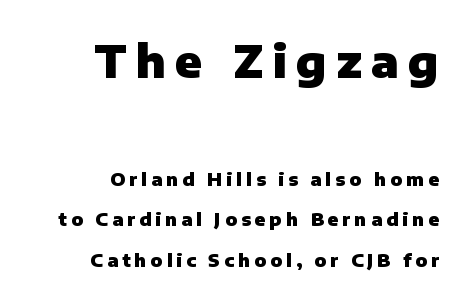
{"serif": "no", "italic": "no", "bold": "yes", "weight": "heavy", "width": "normal", "stroke_contrast": "low", "x_height": "medium", "monospaced": "no", "underline": "no", "align": "right", "line_spacing": "loose", "line_spacing_ratio": 2.26, "letter_spacing": "wide", "letter_spacing_em": 0.21, "larger_block": "first", "size_ratio": 2.44, "glyph_px": 44}
